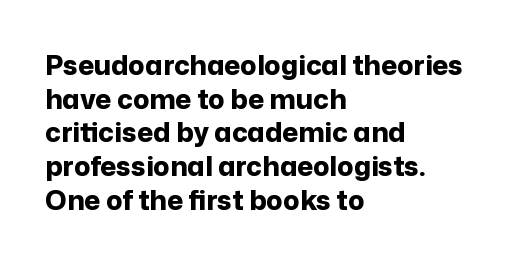
Its strokes are broad and dark, the hallmark of bold type. It's the straight-up-and-down kind of type. Regular leading. Caption: standard tracking, unaltered.
